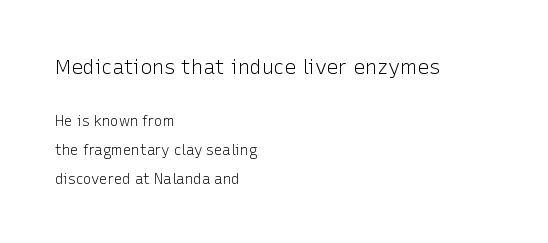
The image shows 20 px text type, upright; set left-aligned, loose line spacing (2.06x), normal letter spacing, not underlined; the first (top) block is 1.43x larger.
